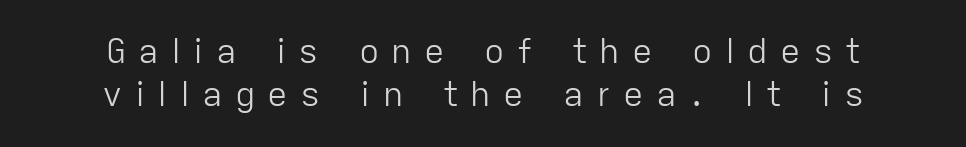
Q: Is the text bold? A: No.
Q: Is the text italic (slanted)? A: No, it is upright.
Q: Is the typeface a serif or a sans-serif typeface? A: Sans-serif.
Q: Is the text underlined? A: No.
Q: How is the paragraph aligned? A: Centered.
Q: Is the spacing between letters normal or unusually wide? A: Unusually wide.
Q: Is the spacing between lines tight, normal or loose? A: Normal.
Q: Width (condensed, normal, or wide)? A: Normal.
Q: Stroke contrast? A: Low.
Q: x-height? A: Medium.
Q: Monospaced? A: No.
